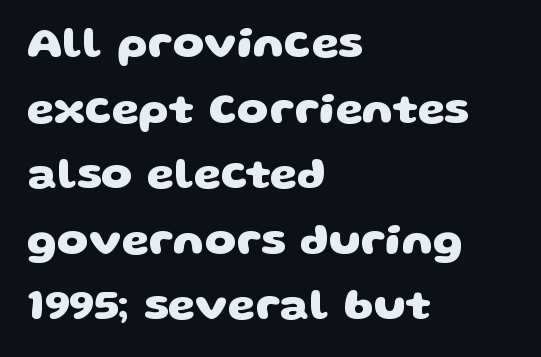
Q: Is the text bold? A: Yes.
Q: Is the typeface a serif or a sans-serif typeface? A: Sans-serif.
Q: Is the text underlined? A: No.
Q: How is the paragraph aligned? A: Left-aligned.
Q: Is the spacing between letters normal or unusually wide? A: Normal.
Q: Is the spacing between lines tight, normal or loose? A: Normal.
Q: Width (condensed, normal, or wide)? A: Wide.
Q: Stroke contrast? A: Low.
Q: x-height? A: Large.
Q: Monospaced? A: No.
